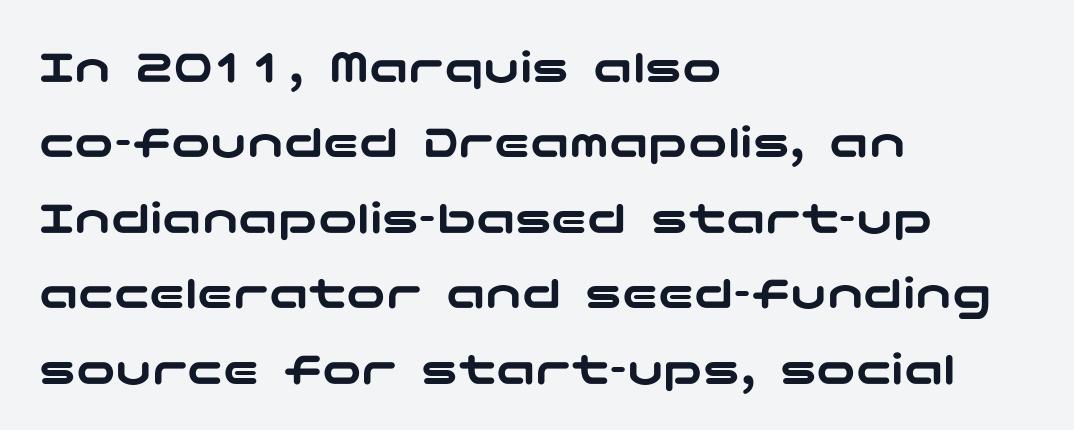
Q: Is the text italic (slanted)? A: No, it is upright.
Q: Is the typeface a serif or a sans-serif typeface? A: Sans-serif.
Q: Is the text underlined? A: No.
Q: How is the paragraph aligned? A: Left-aligned.
Q: Is the spacing between letters normal or unusually wide? A: Normal.
Q: Is the spacing between lines tight, normal or loose? A: Normal.
Q: Width (condensed, normal, or wide)? A: Wide.
Q: Stroke contrast? A: Low.
Q: x-height? A: Medium.
